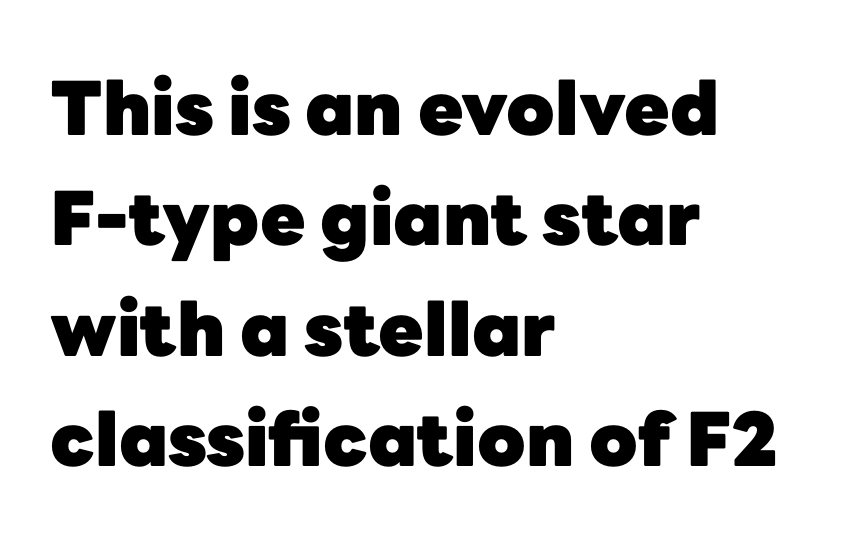
{"serif": "no", "italic": "no", "bold": "yes", "weight": "heavy", "width": "normal", "stroke_contrast": "low", "x_height": "medium", "monospaced": "no", "underline": "no", "align": "left", "line_spacing": "normal", "line_spacing_ratio": 1.49, "letter_spacing": "normal", "letter_spacing_em": 0.0, "glyph_px": 74}
